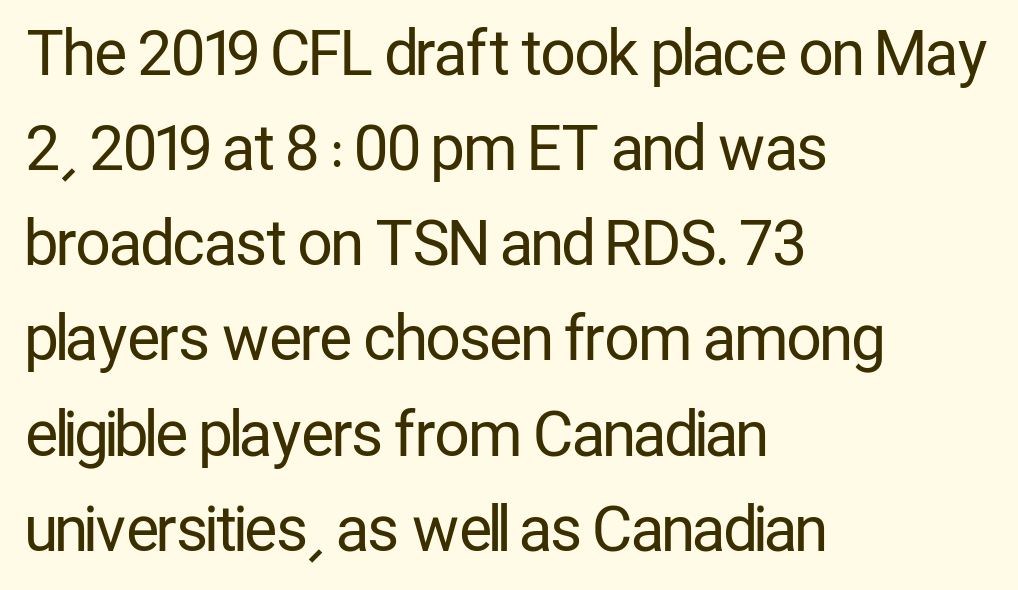
{"serif": "no", "italic": "no", "bold": "no", "weight": "regular", "width": "condensed", "stroke_contrast": "low", "x_height": "medium", "monospaced": "no", "underline": "no", "align": "left", "line_spacing": "normal", "line_spacing_ratio": 1.56, "letter_spacing": "normal", "letter_spacing_em": 0.0, "glyph_px": 61}
